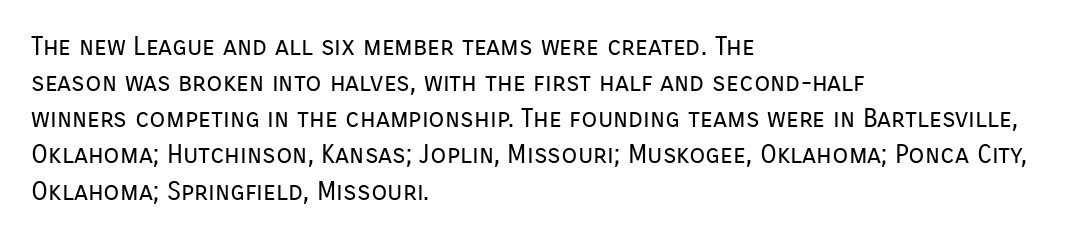
{"italic": "no", "bold": "no", "underline": "no", "align": "left", "line_spacing": "normal", "line_spacing_ratio": 1.39, "letter_spacing": "normal", "letter_spacing_em": 0.0, "glyph_px": 26}
